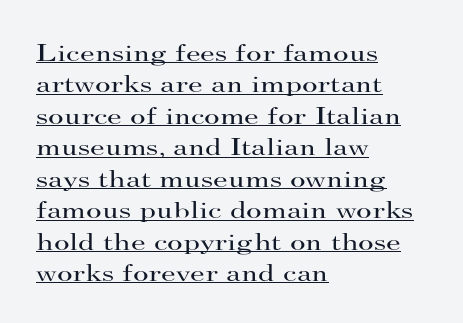
{"italic": "no", "bold": "no", "underline": "yes", "align": "left", "line_spacing": "normal", "line_spacing_ratio": 1.31, "letter_spacing": "normal", "letter_spacing_em": 0.0, "glyph_px": 24}
